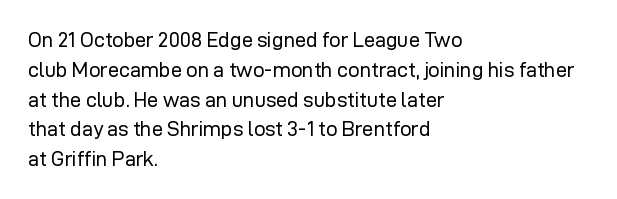
Rule under the text: the space is simply empty. Upright lettering throughout. This rendering leaves character spacing at its baseline value. If you drew a ruler down the left edge, every line would touch it. Is there much room between lines? A standard amount, neither cramped nor airy. This reads as an unemphasized weight, regular at the heaviest.
